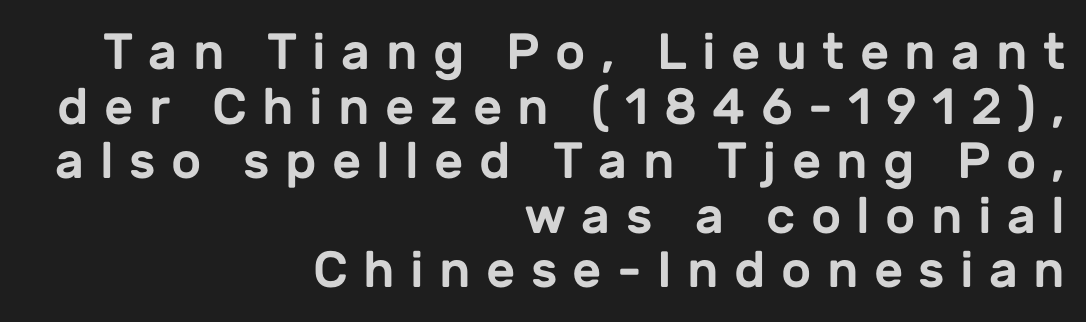
The image shows 51 px sans-serif type, upright; set right-aligned, tight line spacing (1.07x), unusually wide letter spacing (+0.3 em), not underlined; low stroke contrast and a medium x-height.
